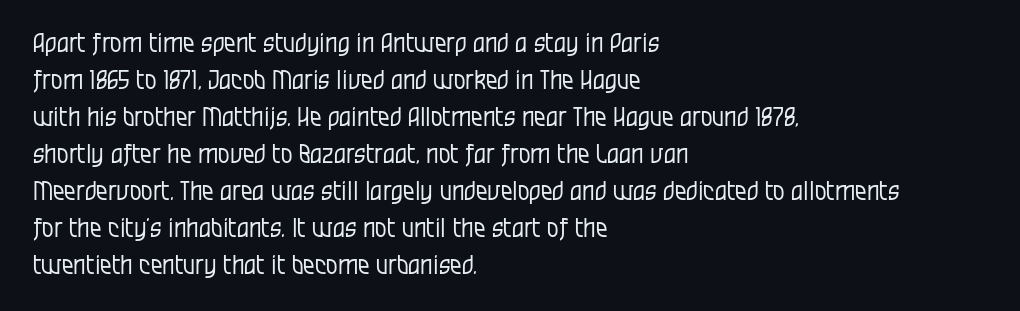
Q: Is the text bold? A: No.
Q: Is the text italic (slanted)? A: No, it is upright.
Q: Is the text underlined? A: No.
Q: How is the paragraph aligned? A: Left-aligned.
Q: Is the spacing between letters normal or unusually wide? A: Normal.
Q: Is the spacing between lines tight, normal or loose? A: Normal.
